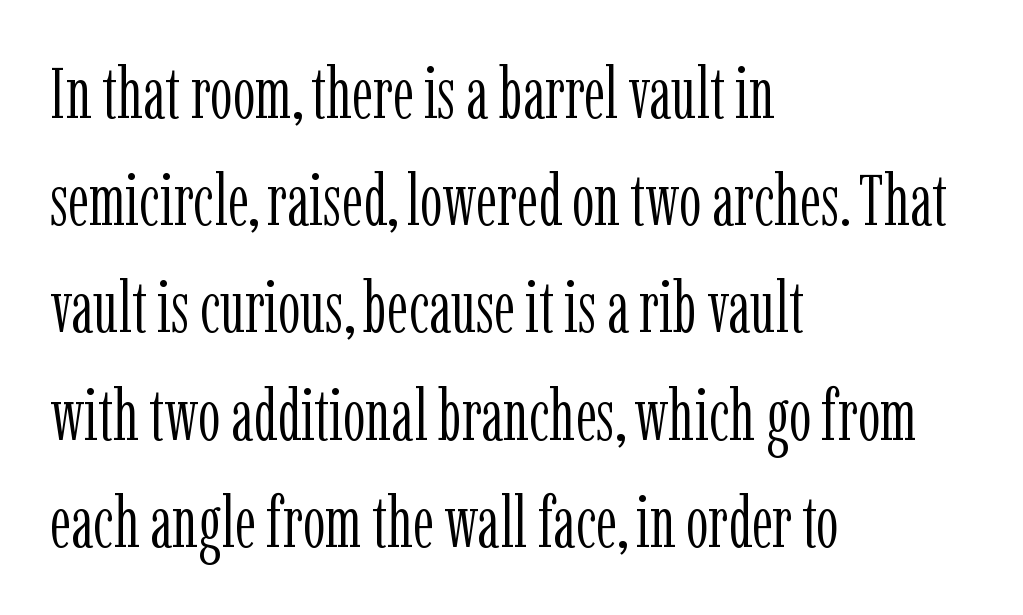
The image shows 71 px light, condensed serif type, upright; set left-aligned, normal line spacing (1.51x), normal letter spacing, not underlined; low stroke contrast and a medium x-height.
